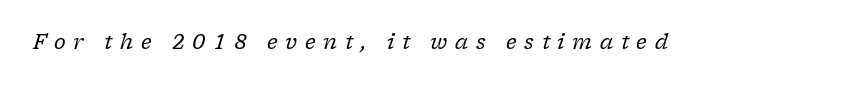
The tracking jumps out immediately: characters are airy and widely separated. Stroke thickness stays within the range of a standard reading face or lighter. Would a proofreader flag this as italicized? Yes. Rule under the text: the space is simply empty.
